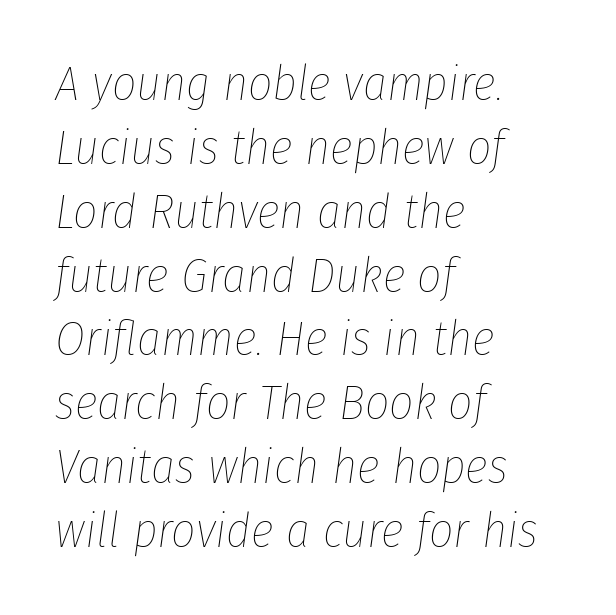
Inter-character spacing is left at the font's built-in metrics. These lines stack with their left ends in a neat column. There's an unmistakable incline to the writing here. In terms of leading, this rendering sits right in the middle.
